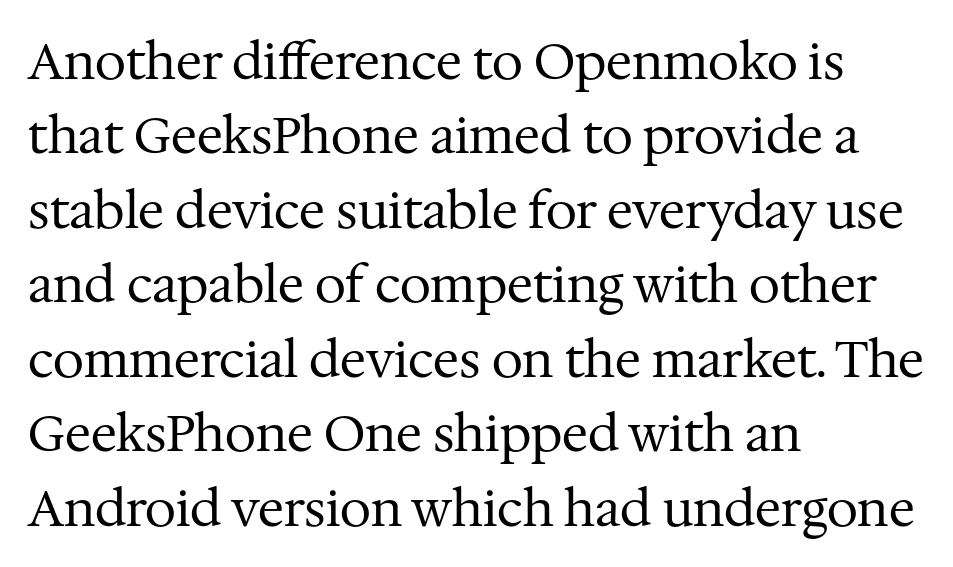
Spacing verdict: proportional, widths tailored to each character. Rendered with straight, roman letterforms. These lines are set flush left with a ragged right edge. Weight: in the light-to-regular range. The type family on display is of the serif kind. Descender tails drop into unmarked territory.
